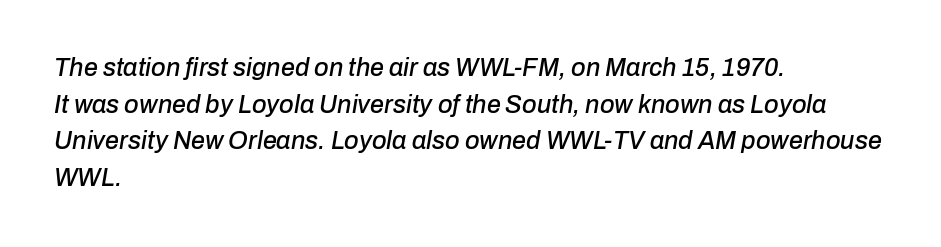
{"italic": "yes", "lean": "right", "slant_degrees": 10, "underline": "no", "align": "left", "line_spacing": "normal", "line_spacing_ratio": 1.47, "letter_spacing": "normal", "letter_spacing_em": 0.0, "glyph_px": 25}
